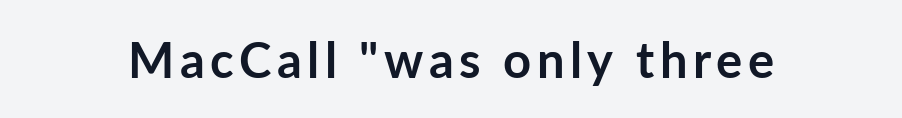
The passage shown is typed in a proportional face where columns would drift. Heavy-handed strokes throughout: this text is bold. The type family on display is of the sans-serif kind. Characters remain perfectly vertical along every line. The baseline area is clear.
